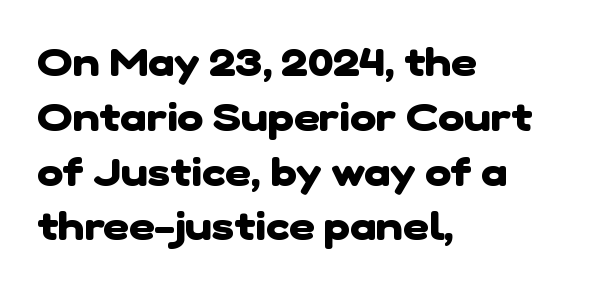
The image shows 40 px heavy sans-serif type; set left-aligned, normal line spacing (1.37x), normal letter spacing, not underlined; low stroke contrast and a medium x-height.
